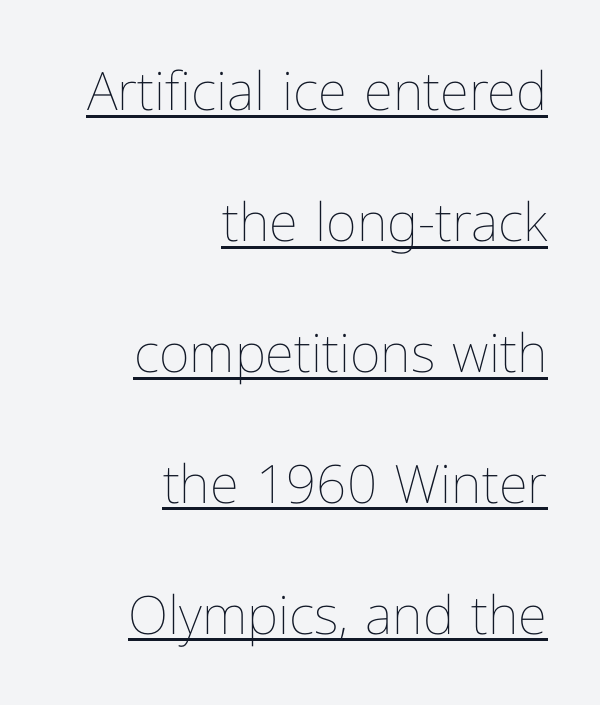
{"italic": "no", "bold": "no", "weight": "thin", "width": "normal", "stroke_contrast": "low", "x_height": "medium", "monospaced": "no", "underline": "yes", "align": "right", "line_spacing": "loose", "line_spacing_ratio": 2.47, "letter_spacing": "normal", "letter_spacing_em": 0.0, "glyph_px": 53}
